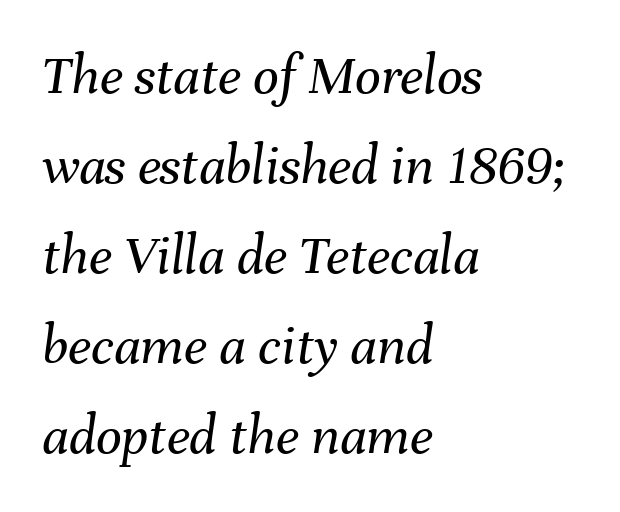
{"italic": "yes", "lean": "right", "slant_degrees": 8, "bold": "no", "weight": "regular", "width": "normal", "stroke_contrast": "medium", "x_height": "medium", "monospaced": "no", "underline": "no", "align": "left", "line_spacing": "normal", "line_spacing_ratio": 1.58, "letter_spacing": "normal", "letter_spacing_em": 0.0, "glyph_px": 57}
